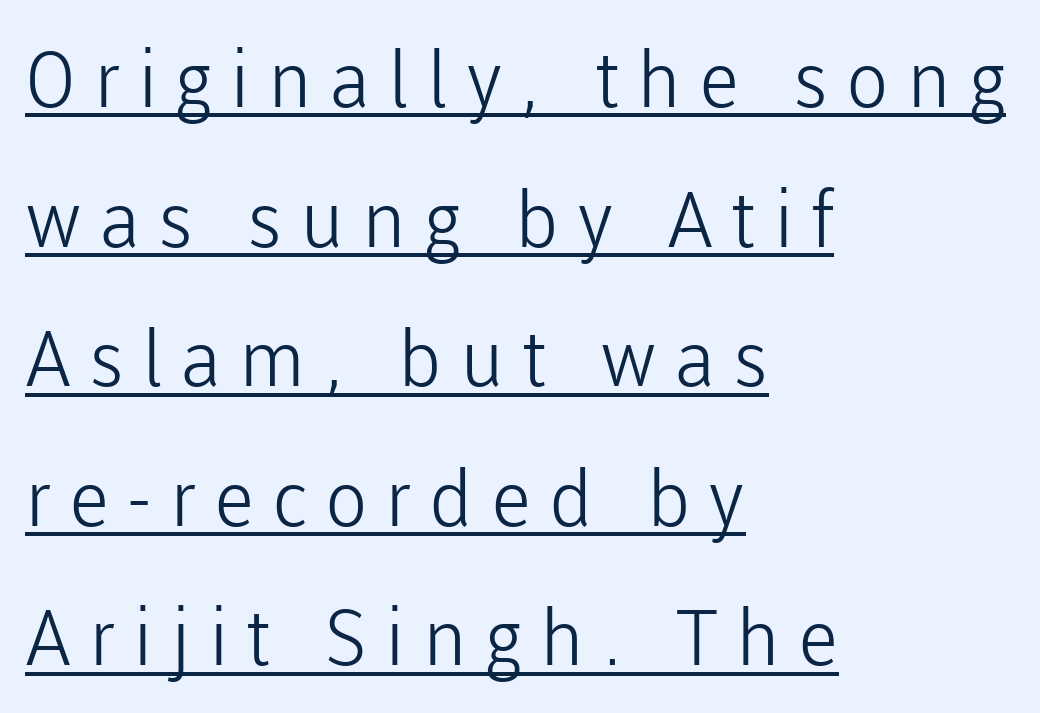
{"serif": "no", "italic": "no", "bold": "no", "weight": "light", "width": "normal", "stroke_contrast": "low", "x_height": "medium", "monospaced": "no", "underline": "yes", "align": "left", "line_spacing_ratio": 1.79, "letter_spacing": "wide", "letter_spacing_em": 0.23, "glyph_px": 78}
